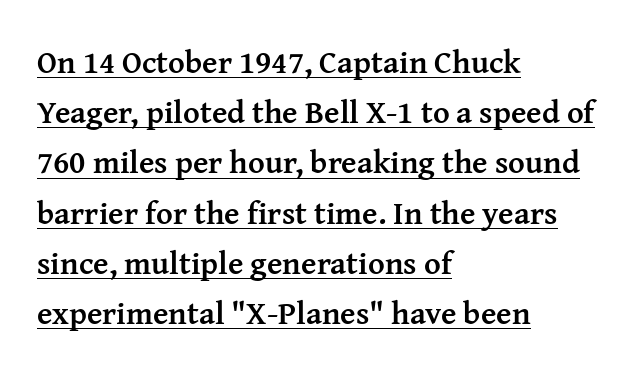
The image shows 32 px semibold serif type, upright; set left-aligned, normal line spacing (1.57x), normal letter spacing, underlined; medium stroke contrast and a medium x-height.
